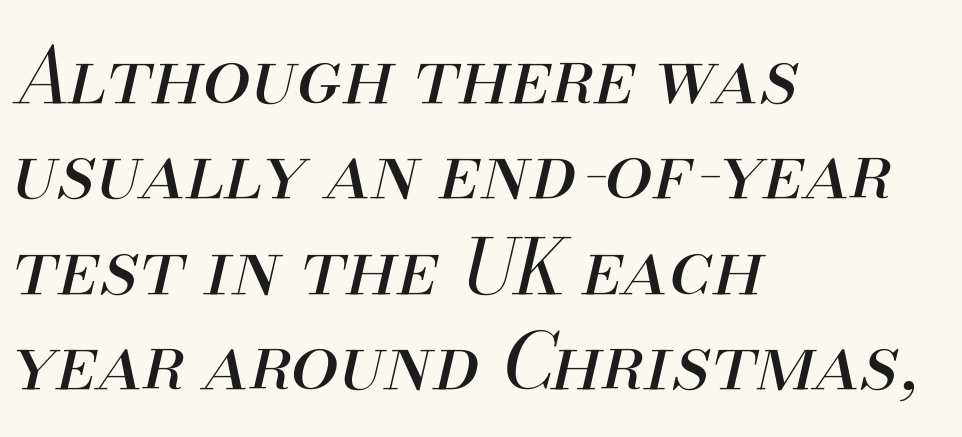
The image shows 77 px regular-weight type, italic (leaning right); set left-aligned, line spacing 1.24x, normal letter spacing, not underlined; medium stroke contrast and a small x-height.
